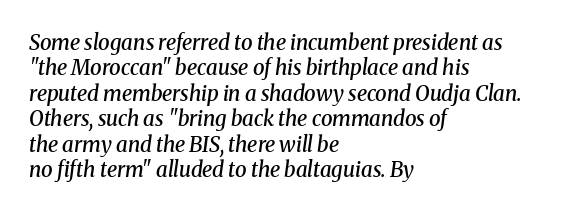
The lines are quadded left. The font's italic variant was chosen for this text. The face used here is a semibold: visibly heavier than regular, lighter than bold. Underline: absent.
